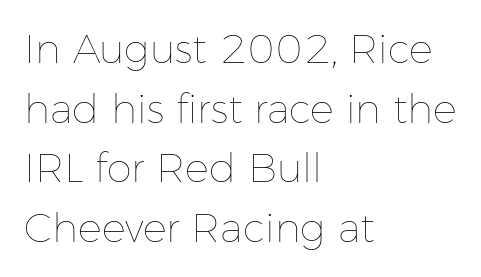
Q: Is the text bold? A: No.
Q: Is the text italic (slanted)? A: No, it is upright.
Q: Is the text underlined? A: No.
Q: How is the paragraph aligned? A: Left-aligned.
Q: Is the spacing between letters normal or unusually wide? A: Normal.
Q: Is the spacing between lines tight, normal or loose? A: Normal.
Q: Width (condensed, normal, or wide)? A: Normal.
Q: Stroke contrast? A: Low.
Q: x-height? A: Medium.
Q: Monospaced? A: No.
